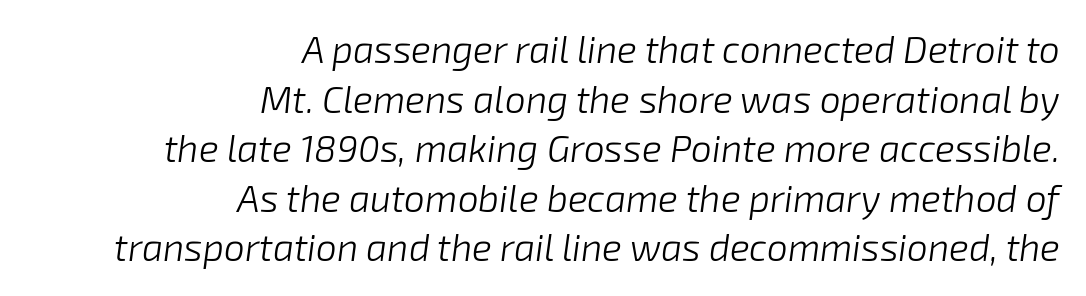
Q: Is the text bold? A: No.
Q: Is the text italic (slanted)? A: Yes, it leans right by about 8 degrees.
Q: Is the text underlined? A: No.
Q: How is the paragraph aligned? A: Right-aligned.
Q: Is the spacing between letters normal or unusually wide? A: Normal.
Q: Is the spacing between lines tight, normal or loose? A: Normal.
Q: Width (condensed, normal, or wide)? A: Normal.
Q: Stroke contrast? A: Low.
Q: x-height? A: Medium.
Q: Monospaced? A: No.
